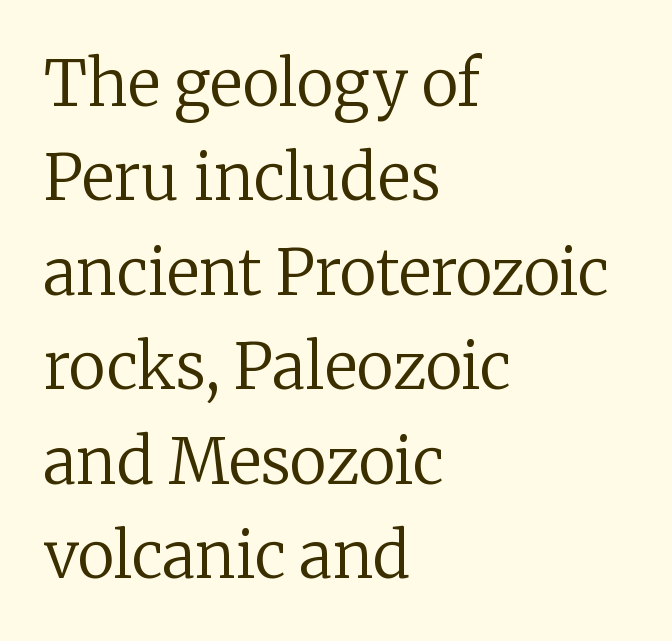
Q: Is the text bold? A: No.
Q: Is the text italic (slanted)? A: No, it is upright.
Q: Is the typeface a serif or a sans-serif typeface? A: Serif.
Q: Is the text underlined? A: No.
Q: How is the paragraph aligned? A: Left-aligned.
Q: Is the spacing between letters normal or unusually wide? A: Normal.
Q: Is the spacing between lines tight, normal or loose? A: Normal.
Q: Width (condensed, normal, or wide)? A: Normal.
Q: Stroke contrast? A: Low.
Q: x-height? A: Medium.
Q: Monospaced? A: No.
